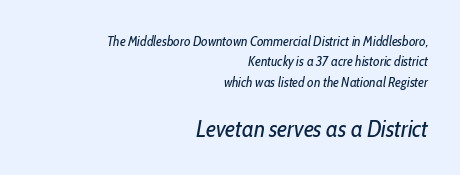
The image shows 24 px text type, italic (leaning right); set right-aligned, normal line spacing (1.46x), normal letter spacing, not underlined; the second (bottom) block is 1.71x larger.
